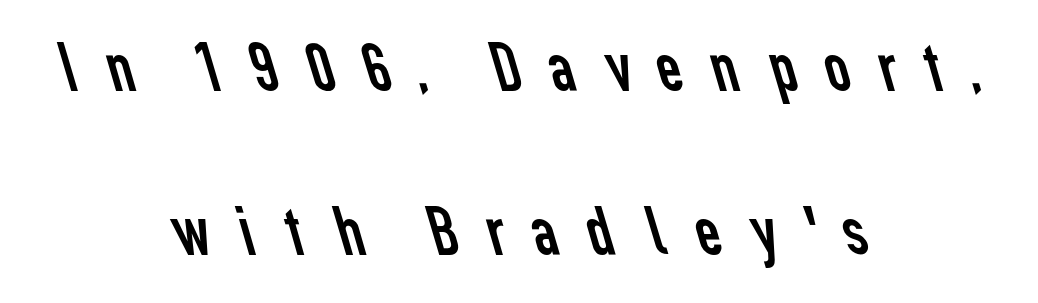
The paragraph has two soft edges and a firm central axis. The leading is generous, giving the passage an open texture. Nobody drew a line under any word here. Is this a fixed-width face? No — the glyphs have proportional, varying widths. You can tell from the bare stems that sans-serif type was used.
